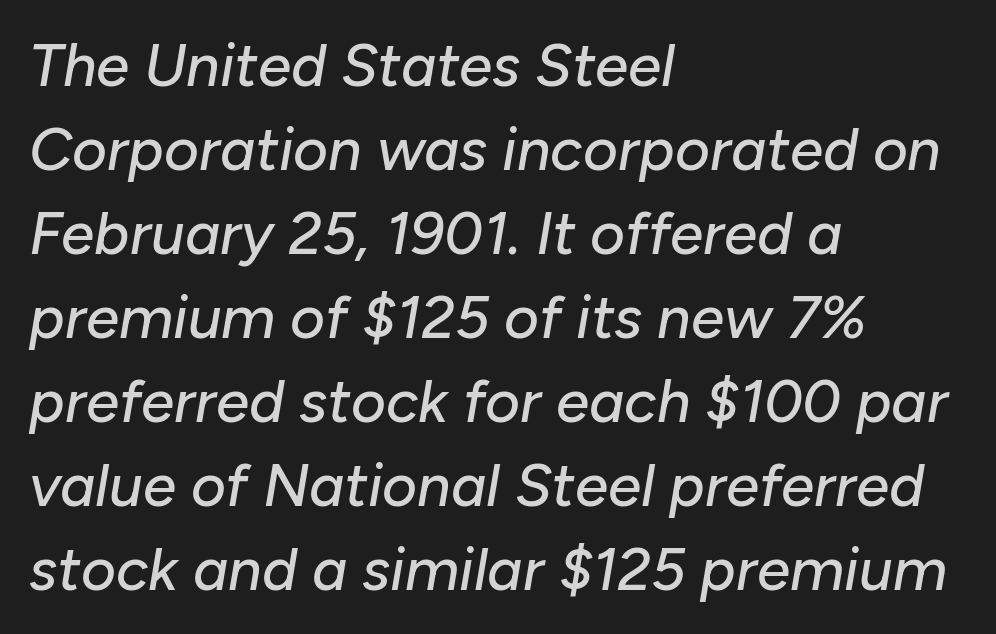
{"italic": "yes", "lean": "right", "slant_degrees": 10, "width": "normal", "stroke_contrast": "low", "x_height": "medium", "monospaced": "no", "underline": "no", "align": "left", "line_spacing": "normal", "line_spacing_ratio": 1.4, "letter_spacing": "normal", "letter_spacing_em": 0.0, "glyph_px": 60}
